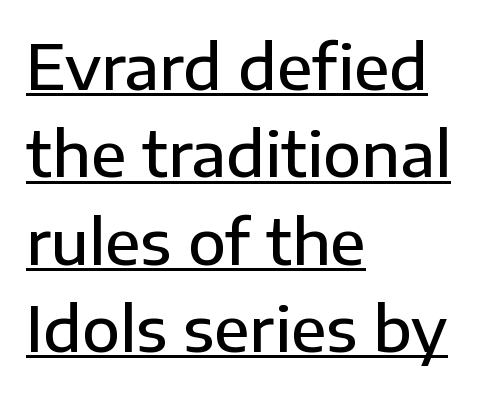
{"serif": "no", "italic": "no", "bold": "semi", "weight": "semibold", "width": "normal", "stroke_contrast": "low", "x_height": "medium", "monospaced": "no", "underline": "yes", "align": "left", "line_spacing": "normal", "line_spacing_ratio": 1.41, "letter_spacing": "normal", "letter_spacing_em": 0.0, "glyph_px": 62}
